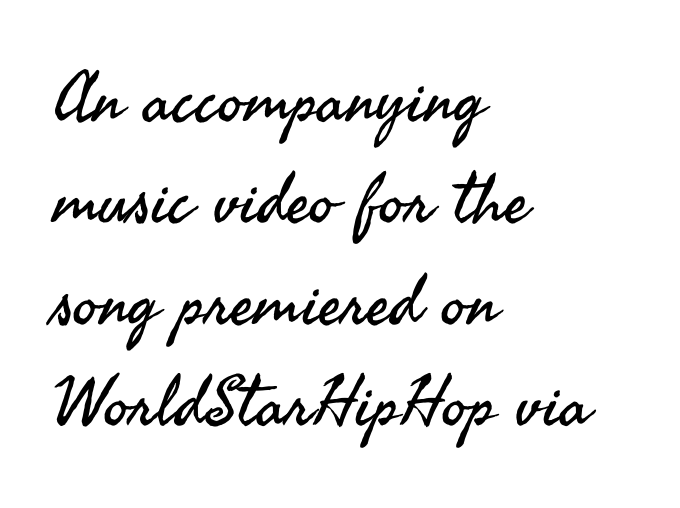
Q: Is the text bold? A: No.
Q: Is the text italic (slanted)? A: Yes.
Q: Is the typeface a serif or a sans-serif typeface? A: Sans-serif.
Q: Is the text underlined? A: No.
Q: How is the paragraph aligned? A: Left-aligned.
Q: Is the spacing between letters normal or unusually wide? A: Normal.
Q: Is the spacing between lines tight, normal or loose? A: Normal.
Q: Width (condensed, normal, or wide)? A: Normal.
Q: Stroke contrast? A: Medium.
Q: x-height? A: Small.
Q: Monospaced? A: No.
